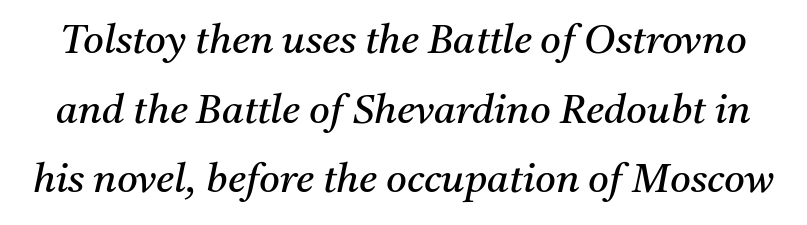
Each letter keeps its own natural width here, so spacing adapts to shape. The passage shown is not underscored anywhere. This is not heavy type; no bold has been used. Old-style or modern, the face here clearly has serifs. Inter-character spacing is left at the font's built-in metrics.
